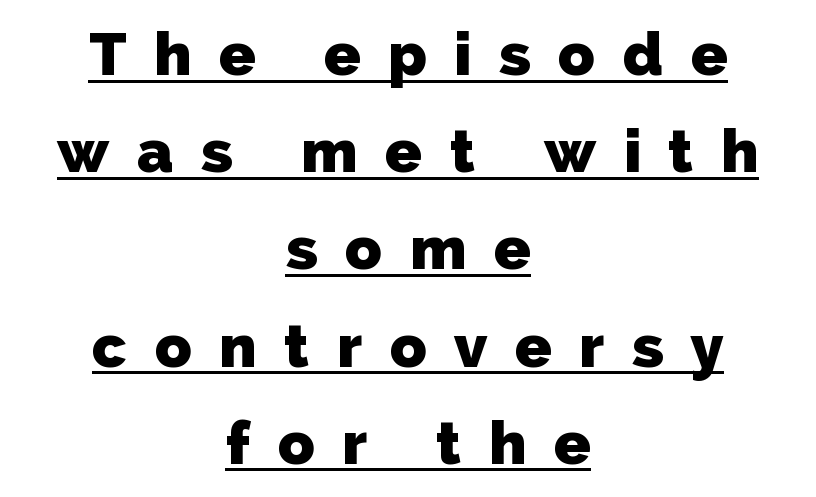
The image shows 60 px heavy sans-serif type; set centered, normal line spacing (1.62x), unusually wide letter spacing (+0.46 em), underlined; low stroke contrast and a medium x-height.
